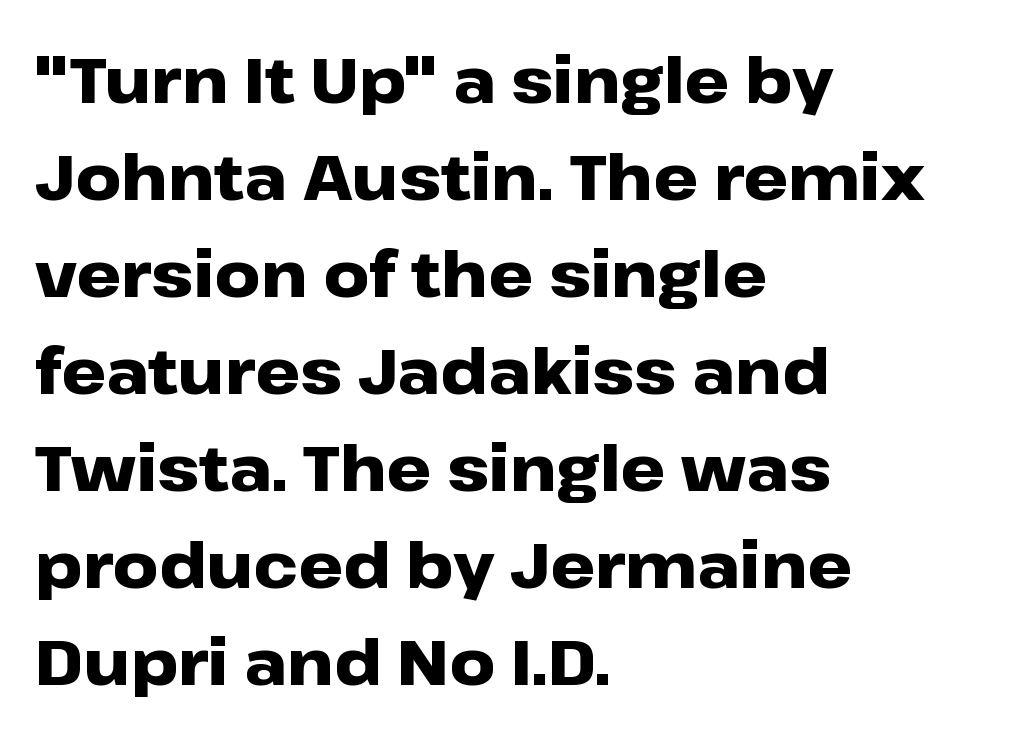
The image shows 63 px heavy, wide sans-serif type, upright; set left-aligned, normal line spacing (1.54x), normal letter spacing, not underlined; low stroke contrast and a medium x-height.
